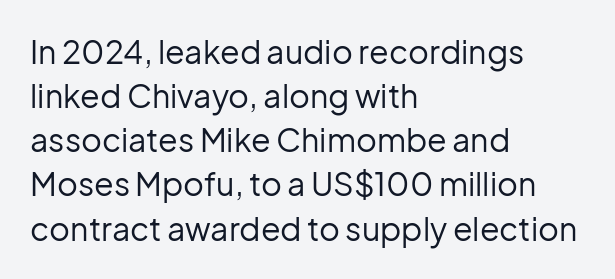
Words appear dense and cohesive because spacing is normal. Bold? No — there's no thickening of the strokes. Ordinary non-slanted type is in use. A typesetter would call this leading conventional body-copy spacing. The passage shown is typed in a proportional face where columns would drift. Type style note: lacks serifs.
